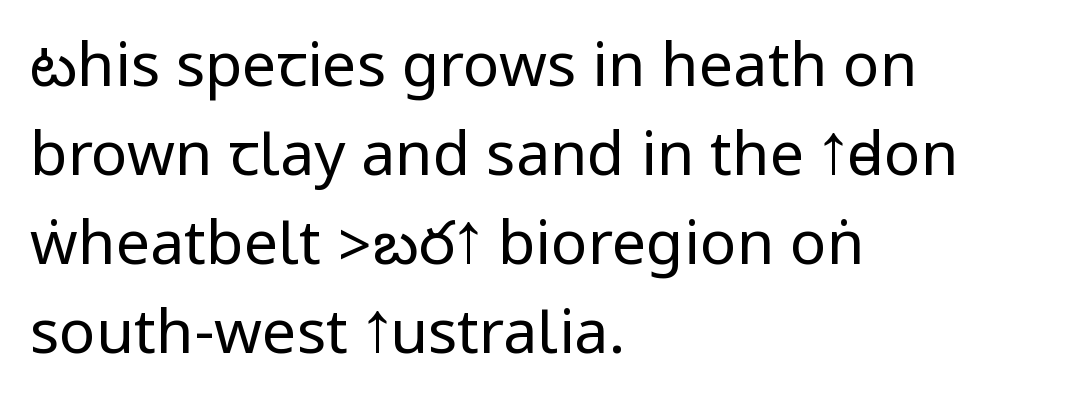
The image shows 61 px regular-weight, condensed sans-serif type, upright; set left-aligned, normal line spacing (1.46x), normal letter spacing, not underlined; low stroke contrast.
